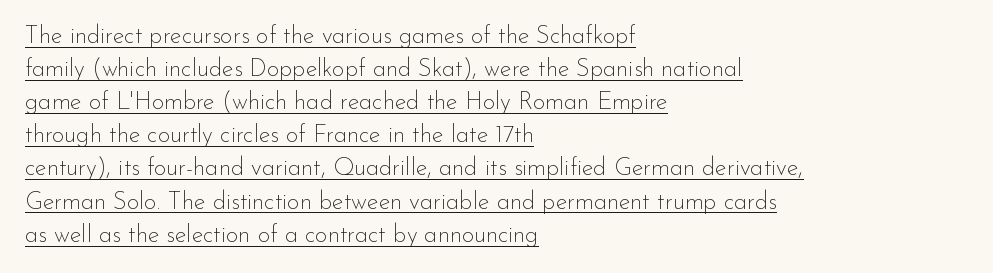
The strokes are not fattened; the text isn't bold. A classic flush-left, rag-right setting is used for this passage. Standard letterfit; no display-style spreading of the glyphs. The space between consecutive lines is moderate. Students, observe the line beneath the letters — that is underlining. Italic? Not at all — the glyphs are vertical.
